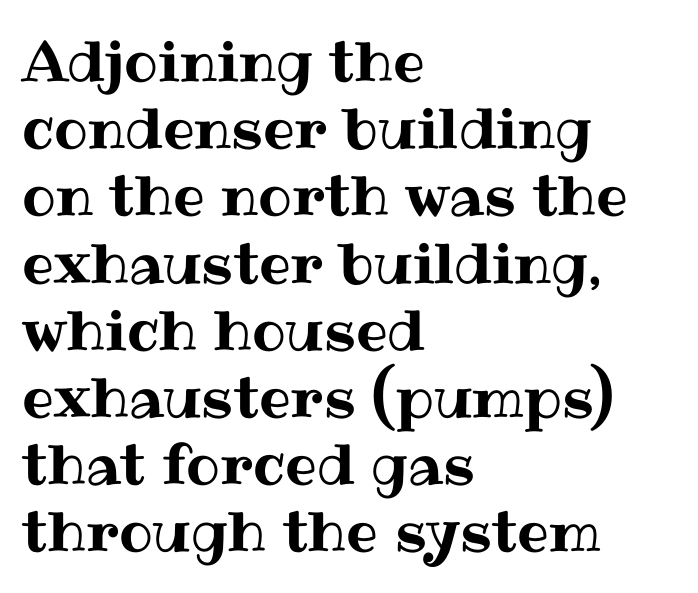
{"italic": "no", "width": "normal", "stroke_contrast": "medium", "x_height": "medium", "monospaced": "no", "underline": "no", "align": "left", "line_spacing_ratio": 1.2, "letter_spacing": "normal", "letter_spacing_em": 0.0, "glyph_px": 56}
